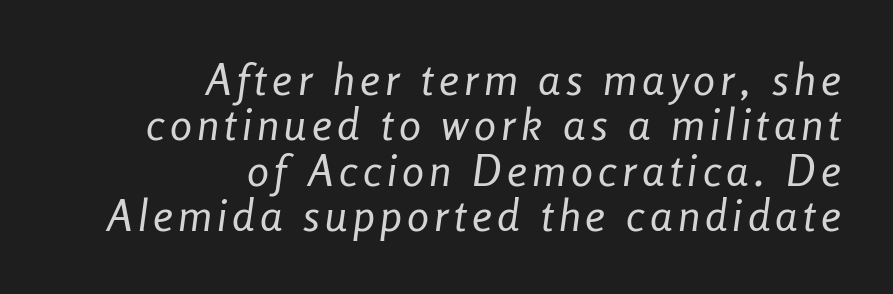
Here the designer chose a conventional face with non-uniform glyph widths. Unbolded letterforms with no extra heft. Notice how the stems are inclined rather than vertical — that's the hallmark of italics. Check the space under the baseline: it is left empty. How would I describe the line gaps? Narrow and economical.
